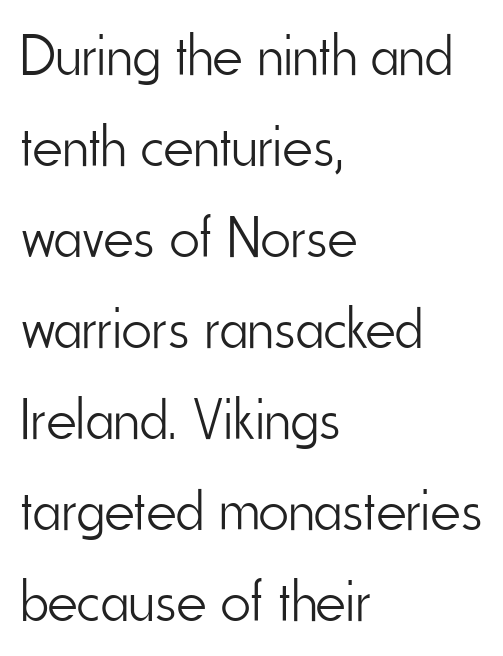
{"serif": "no", "italic": "no", "bold": "no", "weight": "light", "width": "condensed", "stroke_contrast": "low", "x_height": "small", "monospaced": "no", "underline": "no", "align": "left", "line_spacing": "normal", "line_spacing_ratio": 1.57, "letter_spacing": "normal", "letter_spacing_em": 0.0, "glyph_px": 58}
